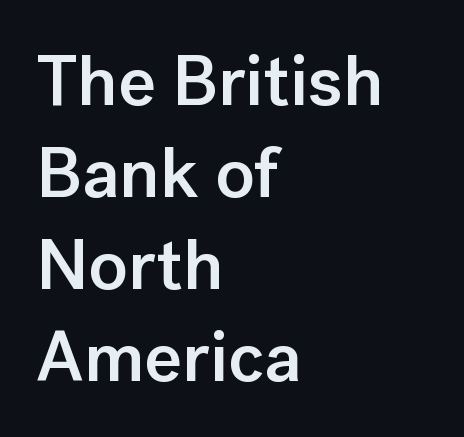
The image shows 72 px semibold sans-serif type, upright; set left-aligned, normal line spacing (1.28x), normal letter spacing, not underlined; low stroke contrast and a medium x-height.
